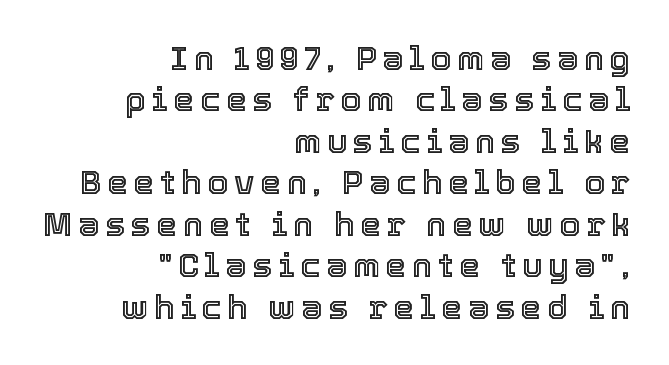
The image shows 34 px text type, upright; set right-aligned, line spacing 1.22x, not underlined; a medium x-height.
